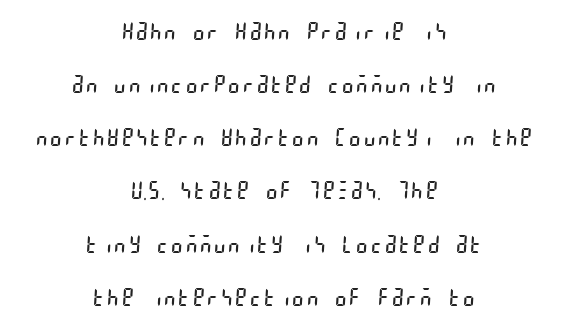
{"bold": "no", "underline": "no", "align": "center", "line_spacing": "loose", "line_spacing_ratio": 2.31, "glyph_px": 23}
